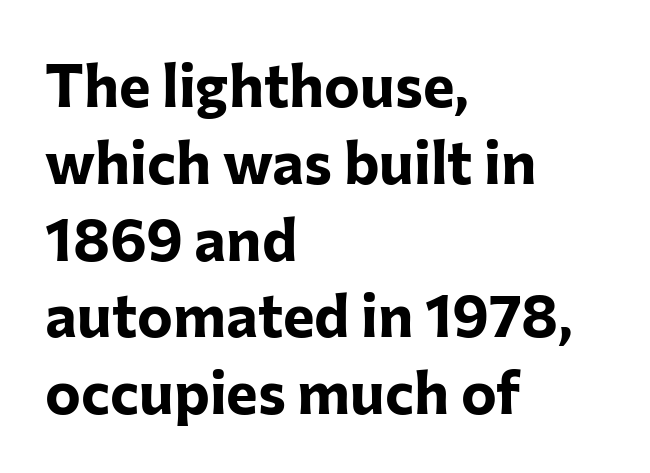
The image shows 60 px bold sans-serif type, upright; set left-aligned, normal line spacing (1.28x), normal letter spacing, not underlined; low stroke contrast and a medium x-height.
